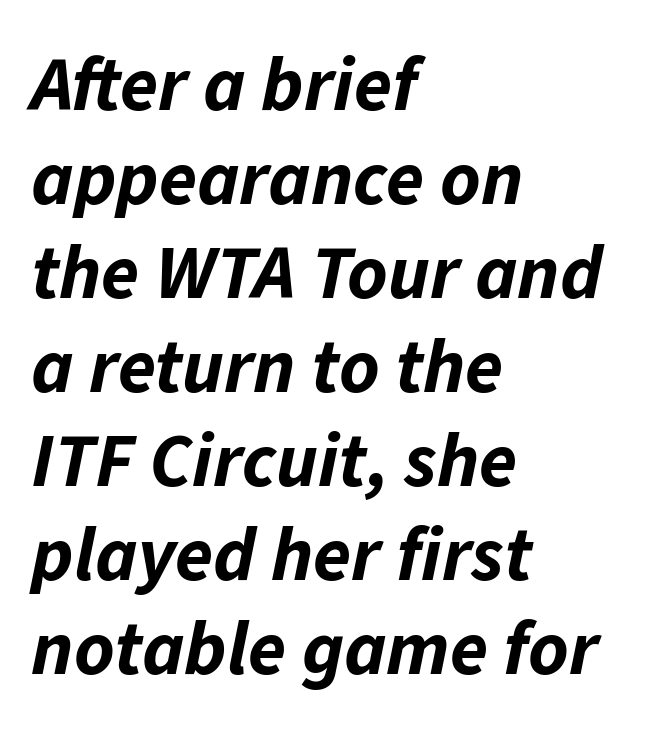
{"italic": "yes", "lean": "right", "slant_degrees": 11, "bold": "yes", "weight": "bold", "width": "normal", "stroke_contrast": "low", "x_height": "medium", "monospaced": "no", "underline": "no", "align": "left", "line_spacing_ratio": 1.22, "letter_spacing": "normal", "letter_spacing_em": 0.0, "glyph_px": 77}
